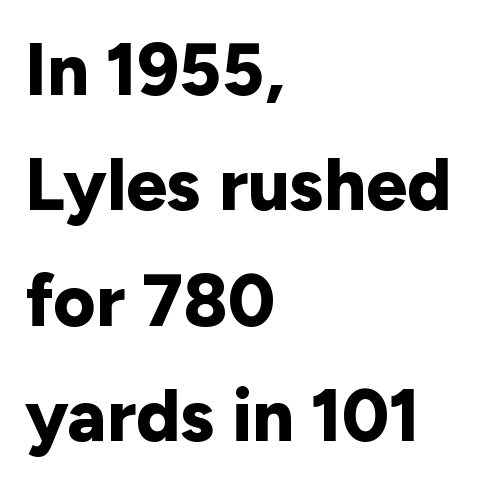
Notice how descenders clear the ascenders below comfortably — that's standard leading. Spacing verdict: proportional, widths tailored to each character. Serifs: no, the terminals of the letterforms are clean. You'd pick this weight for a headline — it's a proper bold.
